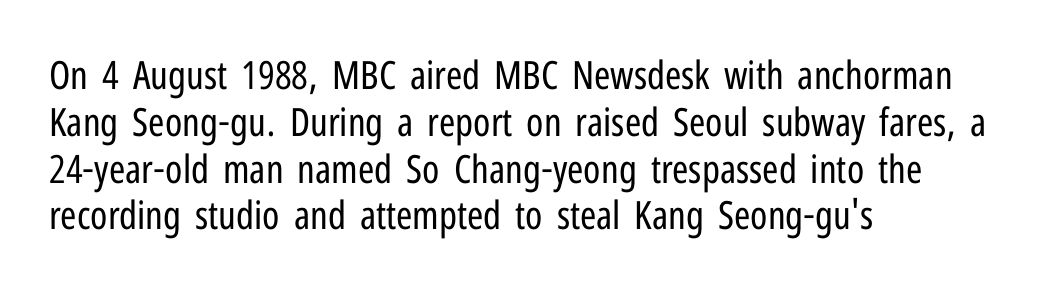
The image shows 39 px regular-weight, condensed sans-serif type, upright; set left-aligned, line spacing 1.2x, normal letter spacing, not underlined; low stroke contrast and a medium x-height.
